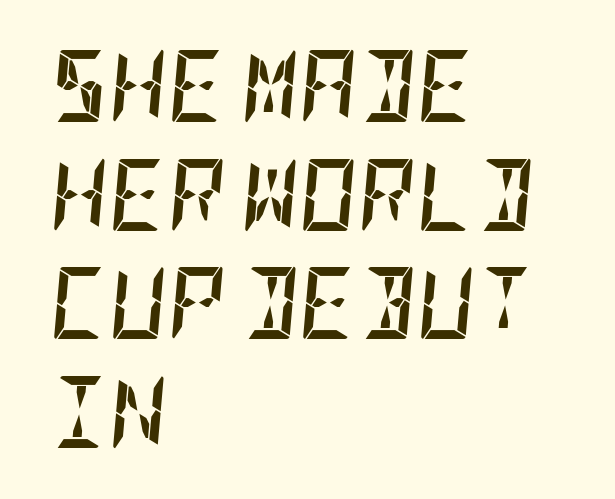
Quick note: underline off. Italic: yes, the glyphs are oblique. A typesetter would call this zero additional tracking. Horizontal alignment here is leftward, the default for most running prose. As a designer I'd log this as weight 700, bold. Regarding leading, the lines here are spaced in the standard way.
